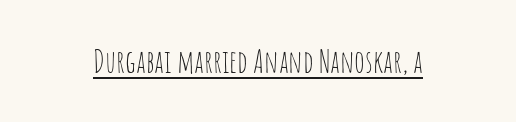
Stroke thickness stays within the range of a standard reading face or lighter. Style check: upright. Observe the absence of serifs on each vertical stroke in this sample. The words here are underlined.
